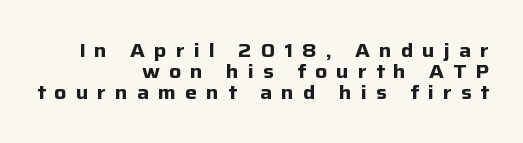
Q: Is the text bold? A: Yes.
Q: Is the text italic (slanted)? A: No, it is upright.
Q: Is the text underlined? A: No.
Q: How is the paragraph aligned? A: Right-aligned.
Q: Is the spacing between letters normal or unusually wide? A: Unusually wide.
Q: Is the spacing between lines tight, normal or loose? A: Tight.
